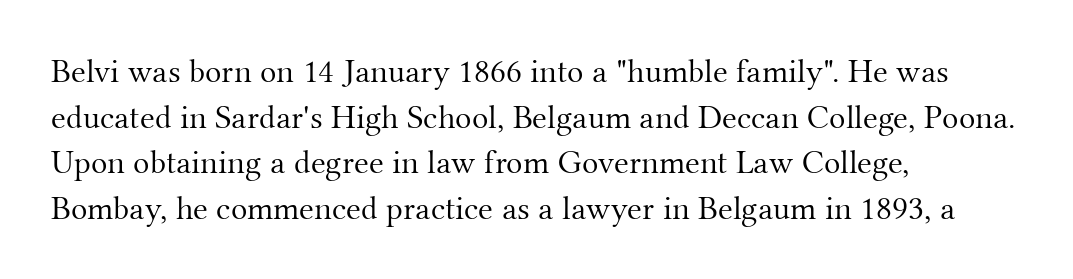
The text was rendered using a seriffed face with decorative stroke endings. The vertical gap from one line to the next is medium. The type is set solid horizontally, with unmodified tracking. The paragraph shown leans on its left margin. Unlike italic type, these characters show no tilt at all. The strokes are not fattened; the text isn't bold.
